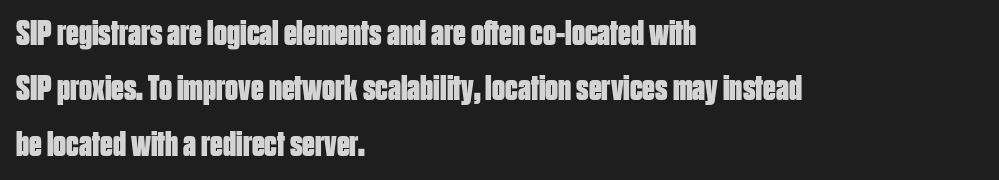
Q: Is the text bold? A: Yes.
Q: Is the text italic (slanted)? A: No, it is upright.
Q: Is the typeface a serif or a sans-serif typeface? A: Sans-serif.
Q: Is the text underlined? A: No.
Q: How is the paragraph aligned? A: Left-aligned.
Q: Is the spacing between letters normal or unusually wide? A: Normal.
Q: Is the spacing between lines tight, normal or loose? A: Normal.
Q: Width (condensed, normal, or wide)? A: Condensed.
Q: Stroke contrast? A: Low.
Q: x-height? A: Large.
Q: Monospaced? A: No.
